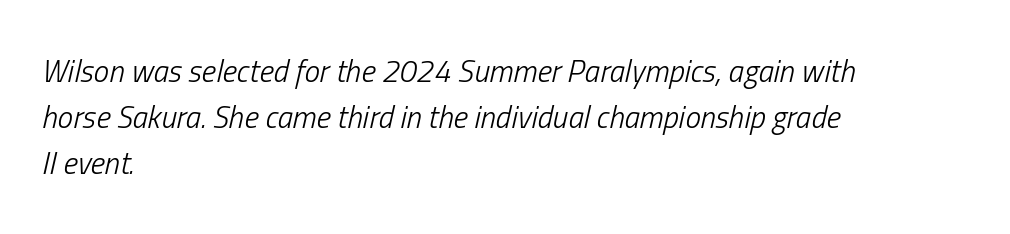
{"italic": "yes", "lean": "right", "slant_degrees": 13, "bold": "no", "weight": "light", "width": "condensed", "stroke_contrast": "low", "x_height": "medium", "monospaced": "no", "underline": "no", "align": "left", "line_spacing": "normal", "line_spacing_ratio": 1.49, "letter_spacing": "normal", "letter_spacing_em": 0.0, "glyph_px": 31}
